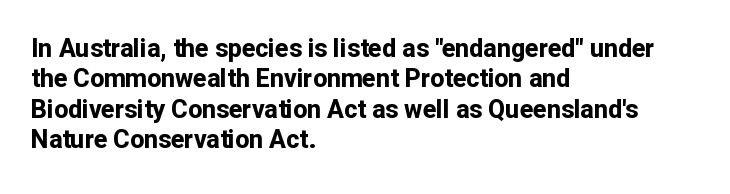
Each line starts at the same left margin while the right side varies. Words appear dense and cohesive because spacing is normal. What weight is shown? A full bold with thick strokes. Nope, not italic — everything's standing straight.
